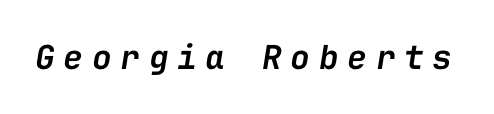
{"italic": "yes", "lean": "right", "slant_degrees": 9, "bold": "semi", "weight": "semibold", "width": "normal", "stroke_contrast": "low", "x_height": "medium", "monospaced": "yes", "underline": "no", "letter_spacing": "wide", "letter_spacing_em": 0.26, "glyph_px": 33}
